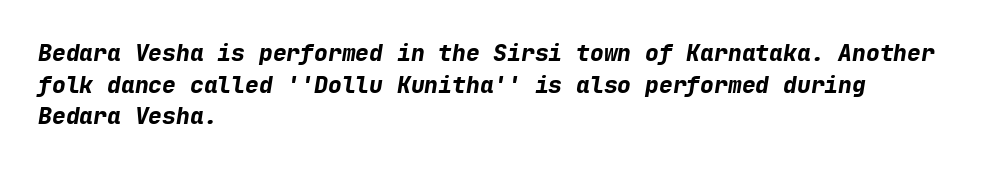
The image shows 23 px bold type, italic (leaning right); set left-aligned, normal line spacing (1.38x), normal letter spacing, not underlined.
